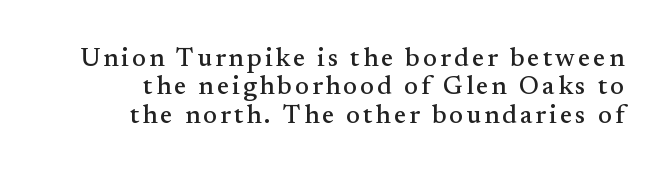
Q: Is the text italic (slanted)? A: No, it is upright.
Q: Is the text underlined? A: No.
Q: Is the spacing between lines tight, normal or loose? A: Tight.
